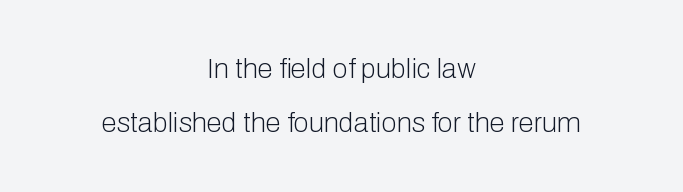
Here the designer chose a conventional face with non-uniform glyph widths. The passage shown is not bold in any degree. The type sits square on the baseline with zero lean. Centered paragraph, ragged on both sides.
